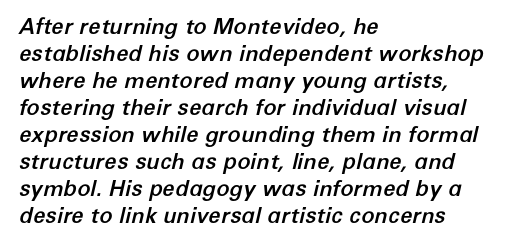
{"italic": "yes", "lean": "right", "slant_degrees": 12, "underline": "no", "align": "left", "line_spacing_ratio": 1.23, "letter_spacing": "normal", "letter_spacing_em": 0.0, "glyph_px": 22}
